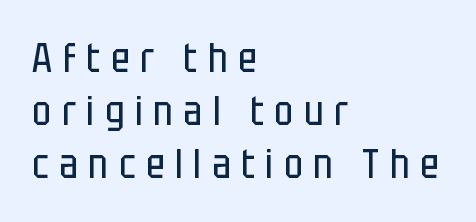
The image shows 40 px regular-weight, condensed sans-serif type, upright; set left-aligned, normal line spacing (1.32x), unusually wide letter spacing (+0.27 em), not underlined; low stroke contrast and a large x-height.
